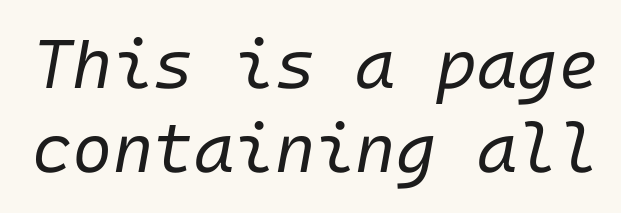
Here the glyphs are tracked normally, forming tight word shapes. Has an underline been added? It has not. An italicized treatment has been applied to the whole sample. Summary of weight: not heavy and not bold.
